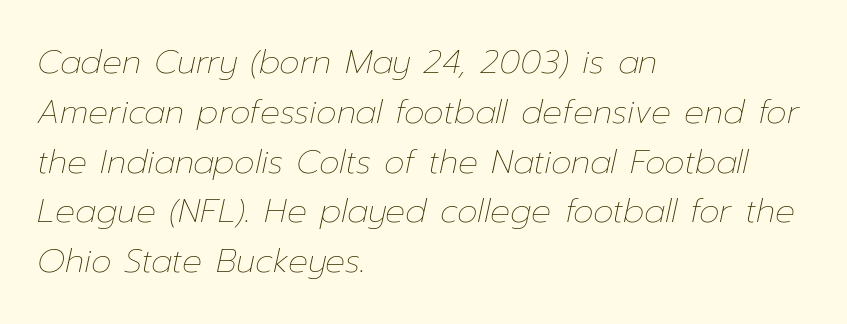
{"italic": "yes", "lean": "right", "slant_degrees": 12, "bold": "no", "weight": "thin", "width": "normal", "stroke_contrast": "low", "x_height": "medium", "monospaced": "no", "underline": "no", "align": "left", "line_spacing": "normal", "line_spacing_ratio": 1.51, "letter_spacing": "normal", "letter_spacing_em": 0.0, "glyph_px": 33}
